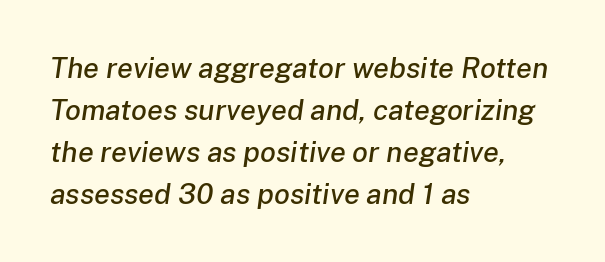
The typography opts for an oblique posture over an upright one. Plain, unruled lines of type. Standard letterfit; no display-style spreading of the glyphs. Caption: multi-line text, flush left, ragged right.
